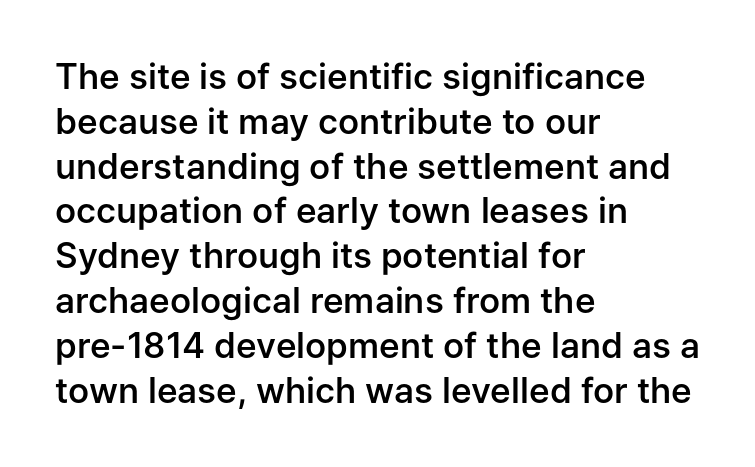
Spacing verdict: proportional, widths tailored to each character. What's the leading like? Ordinary, nothing unusual. The passage shown has conventional tracking throughout. Set as a demibold, roughly 600 on the weight scale. Plain, unruled lines of type. Designer's note — italics off, roman on.
